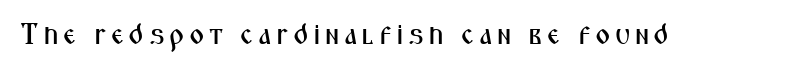
Check under the words: just untouched page. Every stem runs plumb, perpendicular to the baseline. In terms of letterform style, serifs are entirely absent. Spacing verdict: proportional, widths tailored to each character.
